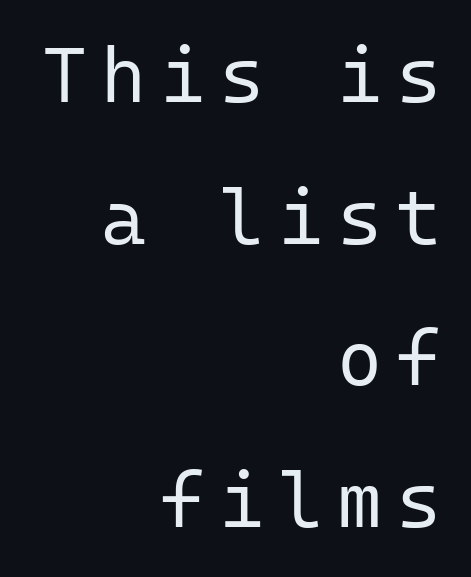
{"serif": "no", "italic": "no", "bold": "no", "weight": "regular", "width": "normal", "stroke_contrast": "low", "x_height": "medium", "monospaced": "yes", "underline": "no", "align": "right", "line_spacing_ratio": 1.84, "glyph_px": 77}
